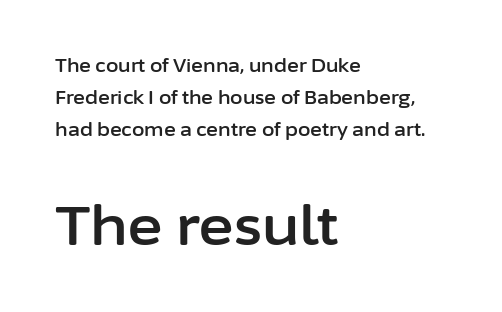
Layout note: lines flush left. The type sits square on the baseline with zero lean. The line texture is even and compact thanks to regular tracking. Descenders are the only things crossing below the line. Proportional: the letters do not fall into vertical columns.
